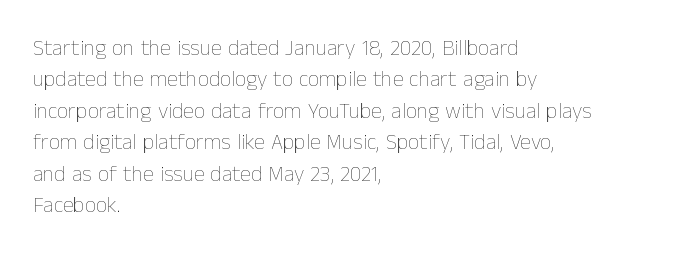
Q: Is the text bold? A: No.
Q: Is the text italic (slanted)? A: No, it is upright.
Q: Is the text underlined? A: No.
Q: How is the paragraph aligned? A: Left-aligned.
Q: Is the spacing between letters normal or unusually wide? A: Normal.
Q: Is the spacing between lines tight, normal or loose? A: Normal.
